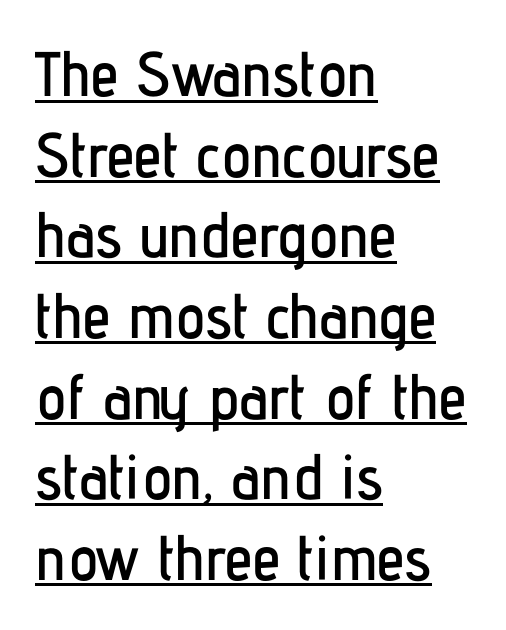
Casual observation: everything's shoved over to the left. The tracking reads as untouched default to a designer's eye. Do the characters align in a grid? No, the font is proportional. Reading down the column, the eye jumps a familiar distance to each next line. What decoration does the sample have? An underline.
